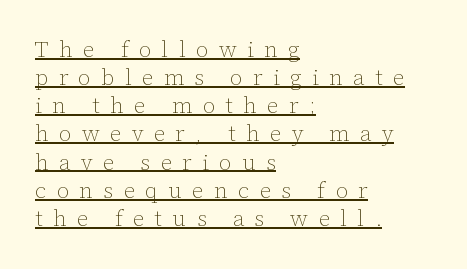
Heaviness? Minimal to ordinary, like unemphasized prose. This rendering widens character spacing well past its baseline value. The glyphs are accompanied by a horizontal stroke just below them. Where is the straight margin? On the left.
